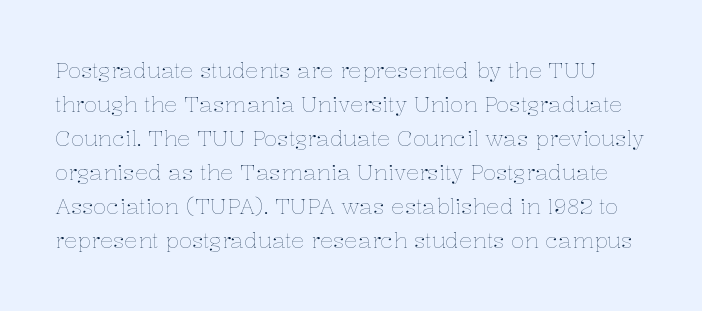
Q: Is the text bold? A: No.
Q: Is the text italic (slanted)? A: No, it is upright.
Q: Is the text underlined? A: No.
Q: Is the spacing between letters normal or unusually wide? A: Normal.
Q: Is the spacing between lines tight, normal or loose? A: Normal.
